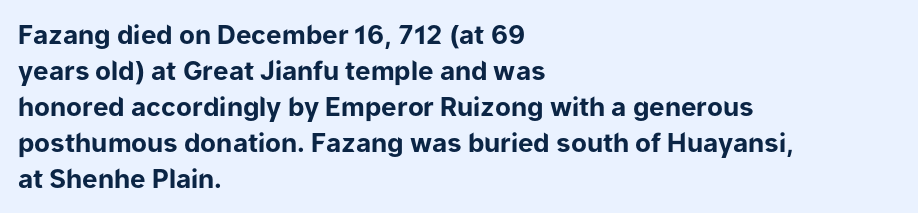
Weight: bold. Inter-character spacing is left at the font's built-in metrics. Check the space under the baseline: it is left empty. These lines sit exactly where default settings would place them. Compared with a centered layout, this one pins lines to the left instead.
